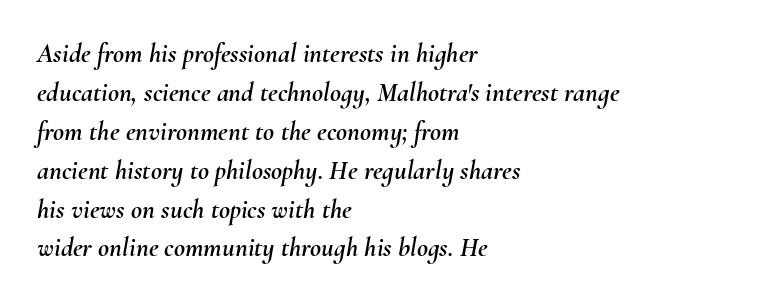
The font's italic variant was chosen for this text. The rendering anchors every line to the left-hand side. You could call the tracking neutral — neither tight nor loose. The line-height multiplier appears to be the usual default.
